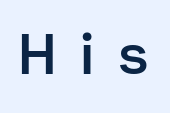
Heft: intermediate — a semibold. Classification — sans serif. Letters rest on an invisible, unmarked baseline. Is this a fixed-width face? No — the glyphs have proportional, varying widths. A typesetter would mark this as roman, not italic. The tracking reads as deliberately expanded to a designer's eye.
